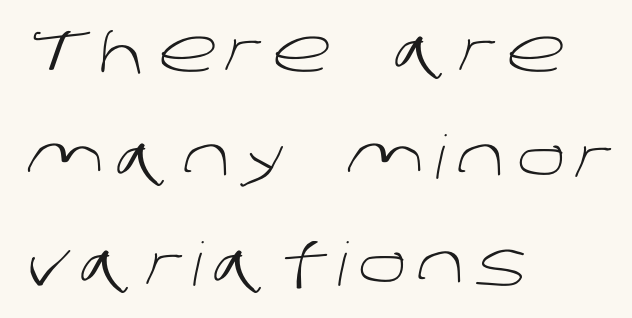
You could not count columns in this text — the font is proportionally spaced. Grotesque or geometric, the face here clearly has no serifs. Counters stay open thanks to moderate or lighter strokes. Words float on clear page, feet unadorned. This sample is left-justified, so line endings fall wherever the words run out.
